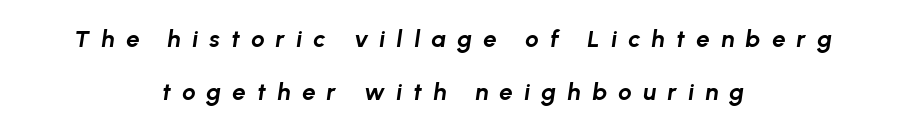
The image shows 24 px bold type, italic (leaning right); set centered, loose line spacing (2.2x), unusually wide letter spacing (+0.47 em), not underlined.
